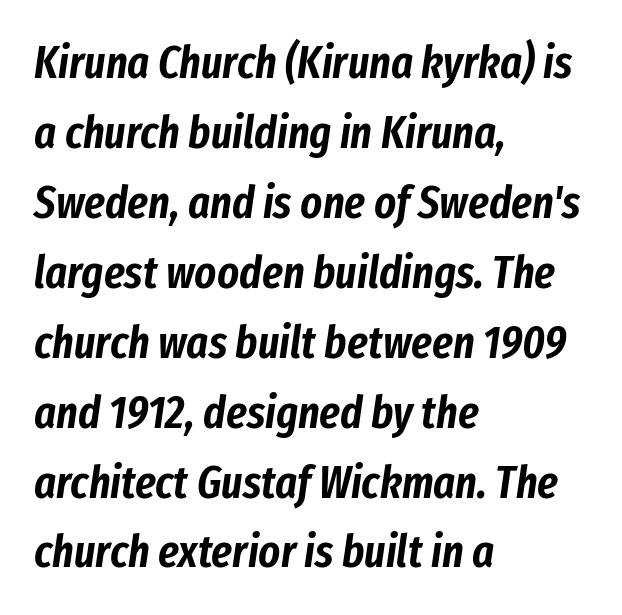
Q: Is the text italic (slanted)? A: Yes, it leans right by about 8 degrees.
Q: Is the text underlined? A: No.
Q: How is the paragraph aligned? A: Left-aligned.
Q: Is the spacing between letters normal or unusually wide? A: Normal.
Q: Is the spacing between lines tight, normal or loose? A: Normal.
Q: Width (condensed, normal, or wide)? A: Condensed.
Q: Stroke contrast? A: Low.
Q: x-height? A: Medium.
Q: Monospaced? A: No.
